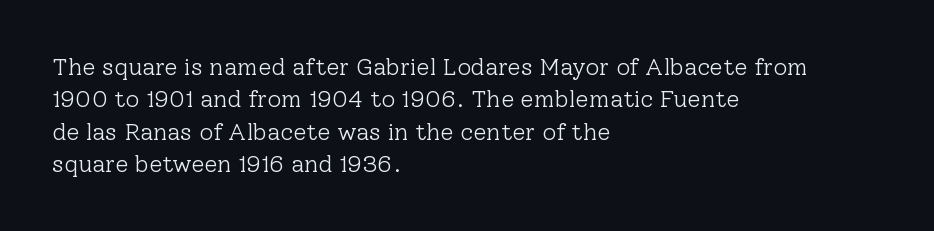
The typesetter chose a ragged-right arrangement here. In terms of letterspacing, this is plain default setting. Descenders hang freely into open space. A typesetter would call this leading conventional body-copy spacing. Stems and bowls with no extra thickness — not bold.
